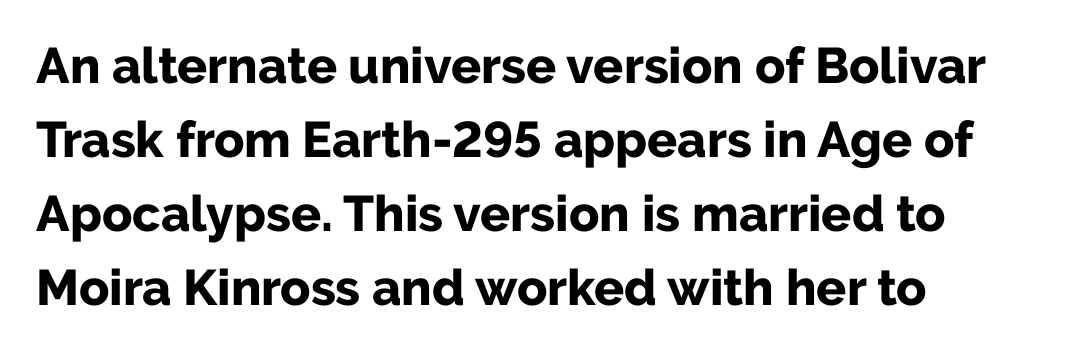
The image shows 50 px bold sans-serif type, upright; set left-aligned, normal line spacing (1.48x), normal letter spacing, not underlined; low stroke contrast and a medium x-height.
